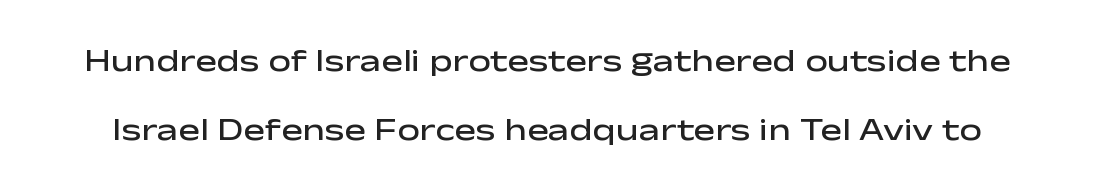
Moderately thickened strokes mark this as semibold type. Varying glyph widths throughout — classic text-font behaviour. Observe the absence of serifs on each vertical stroke in this sample. Upright lettering throughout. Is the letter spacing exaggerated? No — it looks like the ordinary default. Nobody drew a line under any word here.
